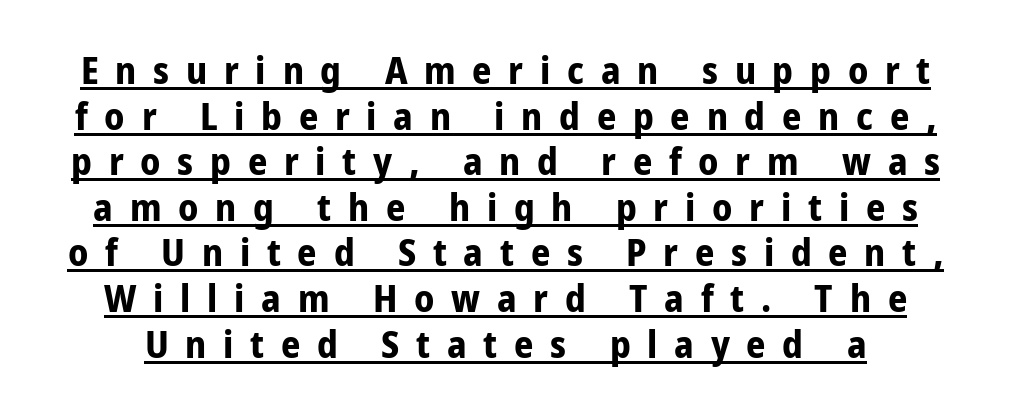
Q: Is the text bold? A: Yes.
Q: Is the text italic (slanted)? A: No, it is upright.
Q: Is the typeface a serif or a sans-serif typeface? A: Sans-serif.
Q: Is the text underlined? A: Yes.
Q: Is the spacing between letters normal or unusually wide? A: Unusually wide.
Q: Width (condensed, normal, or wide)? A: Condensed.
Q: Stroke contrast? A: Low.
Q: x-height? A: Medium.
Q: Monospaced? A: No.
